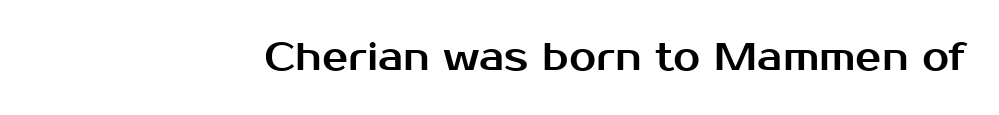
The typography opts for an upright posture over an oblique one. Tracking value appears to be zero — textbook default spacing. Think of a printed novel: that variable character pitch is what you see here. Nothing sits at the stroke ends, so this counts as sans-serif.
